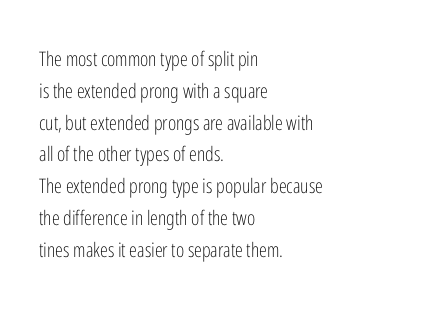
The image shows 20 px text type, upright; set left-aligned, normal line spacing (1.59x), normal letter spacing, not underlined.
